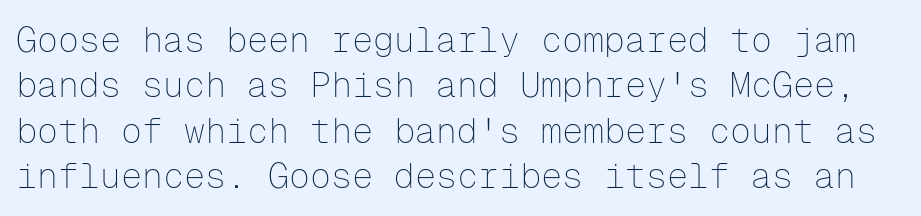
The image shows 35 px thin sans-serif type, upright, monospaced; set normal line spacing (1.3x), normal letter spacing, not underlined; low stroke contrast and a medium x-height.
